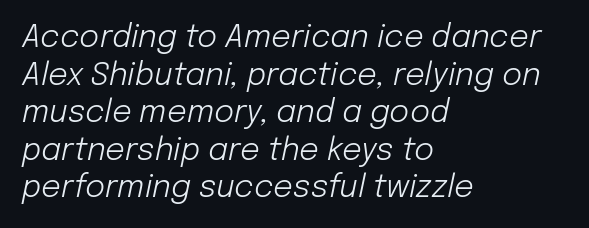
Q: Is the text bold? A: No.
Q: Is the text italic (slanted)? A: Yes, it leans right by about 12 degrees.
Q: Is the text underlined? A: No.
Q: How is the paragraph aligned? A: Left-aligned.
Q: Is the spacing between letters normal or unusually wide? A: Normal.
Q: Width (condensed, normal, or wide)? A: Normal.
Q: Stroke contrast? A: Low.
Q: x-height? A: Medium.
Q: Monospaced? A: No.
